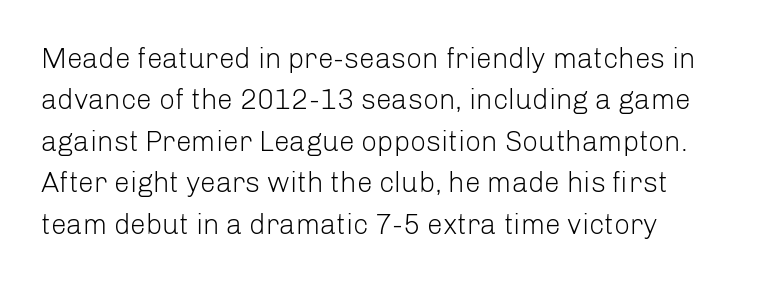
Q: Is the text bold? A: No.
Q: Is the text italic (slanted)? A: No, it is upright.
Q: Is the typeface a serif or a sans-serif typeface? A: Sans-serif.
Q: Is the text underlined? A: No.
Q: How is the paragraph aligned? A: Left-aligned.
Q: Is the spacing between letters normal or unusually wide? A: Normal.
Q: Is the spacing between lines tight, normal or loose? A: Normal.
Q: Width (condensed, normal, or wide)? A: Normal.
Q: Stroke contrast? A: Low.
Q: x-height? A: Medium.
Q: Monospaced? A: No.
